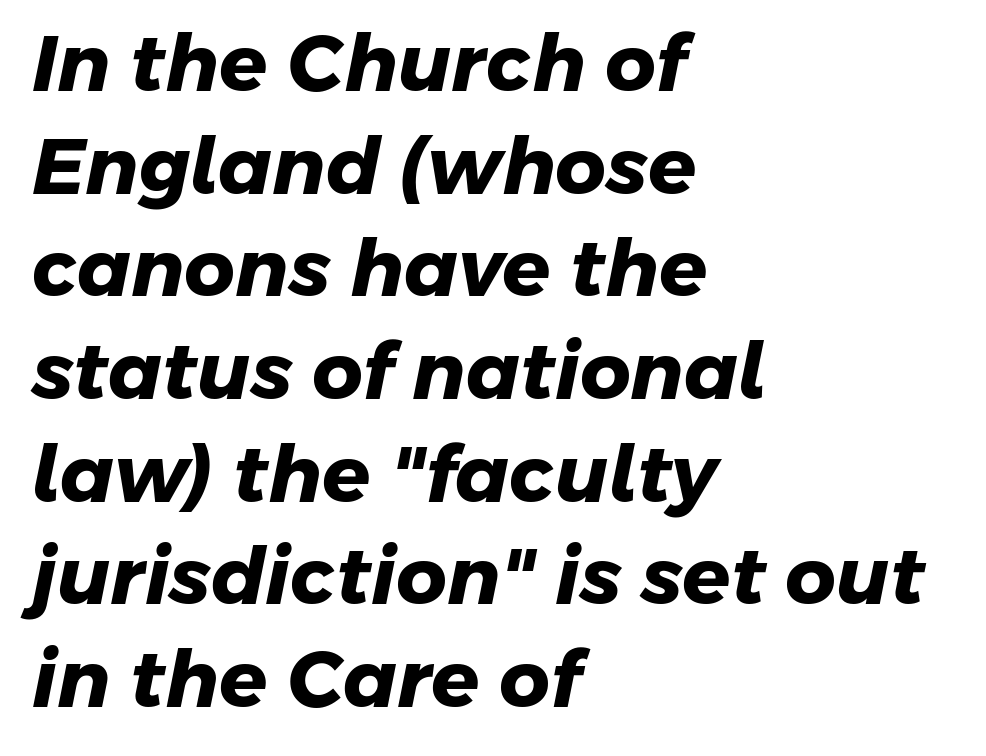
{"serif": "no", "bold": "yes", "weight": "heavy", "width": "normal", "stroke_contrast": "low", "x_height": "medium", "monospaced": "no", "underline": "no", "align": "left", "line_spacing": "normal", "line_spacing_ratio": 1.3, "letter_spacing": "normal", "letter_spacing_em": 0.0, "glyph_px": 79}
